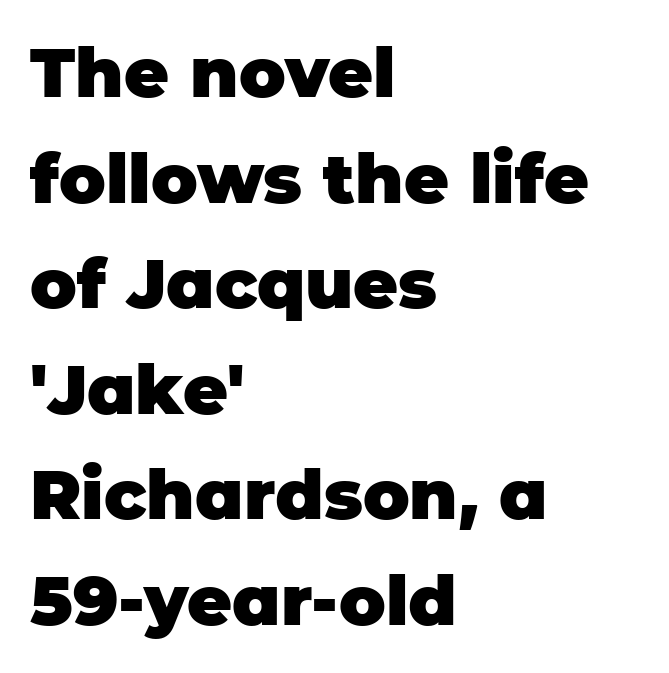
Q: Is the text bold? A: Yes.
Q: Is the text italic (slanted)? A: No, it is upright.
Q: Is the typeface a serif or a sans-serif typeface? A: Sans-serif.
Q: Is the text underlined? A: No.
Q: How is the paragraph aligned? A: Left-aligned.
Q: Is the spacing between letters normal or unusually wide? A: Normal.
Q: Is the spacing between lines tight, normal or loose? A: Normal.
Q: Width (condensed, normal, or wide)? A: Normal.
Q: Stroke contrast? A: Low.
Q: x-height? A: Large.
Q: Monospaced? A: No.
